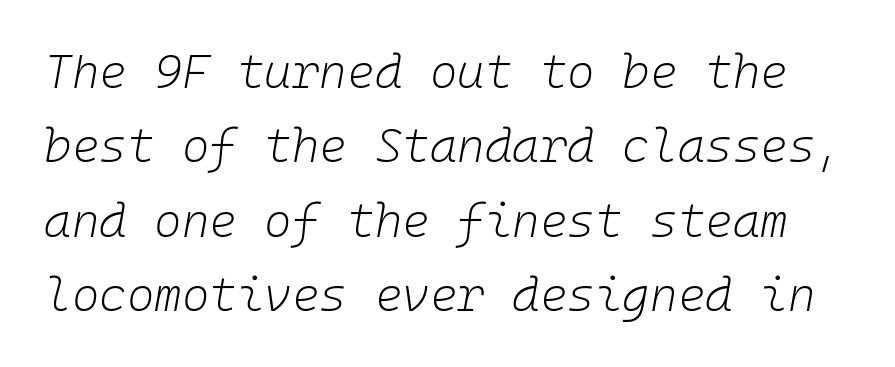
Vertical stems look standard width or narrower in stroke. The passage shown is typed in a monospace face where columns stay perfectly aligned. The passage shown has conventional tracking throughout. Regarding leading, the lines here are spaced in the standard way. Unmarked baselines from the first word to the last. The rendering applies a slant to the glyphs.
